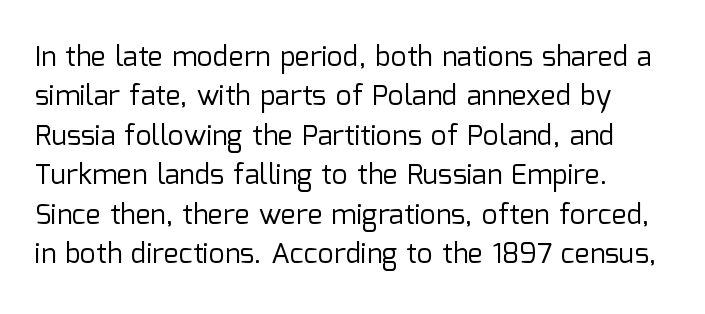
Q: Is the text bold? A: No.
Q: Is the text italic (slanted)? A: No, it is upright.
Q: Is the typeface a serif or a sans-serif typeface? A: Sans-serif.
Q: Is the text underlined? A: No.
Q: Is the spacing between letters normal or unusually wide? A: Normal.
Q: Is the spacing between lines tight, normal or loose? A: Normal.
Q: Width (condensed, normal, or wide)? A: Normal.
Q: Stroke contrast? A: Low.
Q: x-height? A: Medium.
Q: Monospaced? A: No.
